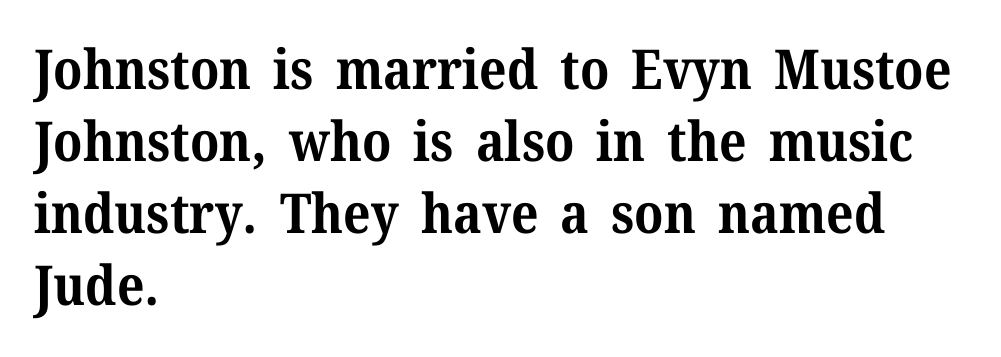
Q: Is the text bold? A: Yes.
Q: Is the text italic (slanted)? A: No, it is upright.
Q: Is the typeface a serif or a sans-serif typeface? A: Serif.
Q: Is the text underlined? A: No.
Q: How is the paragraph aligned? A: Left-aligned.
Q: Is the spacing between letters normal or unusually wide? A: Normal.
Q: Is the spacing between lines tight, normal or loose? A: Normal.
Q: Width (condensed, normal, or wide)? A: Normal.
Q: Stroke contrast? A: Medium.
Q: x-height? A: Medium.
Q: Monospaced? A: No.
